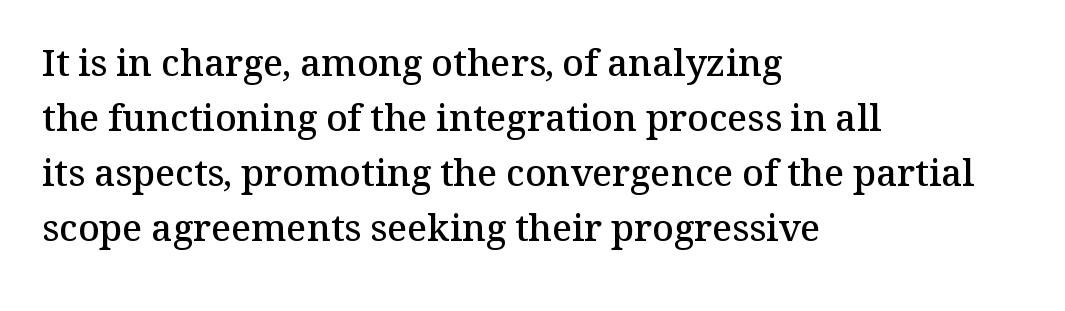
The face used here is proportionally spaced, like ordinary book or web type. The ragged edge is on the right, which tells us the setting is flush left. The lines sit at an ordinary, default distance from one another. Notice the strokes are somewhat thickened but not fully heavy: this is a semibold.
